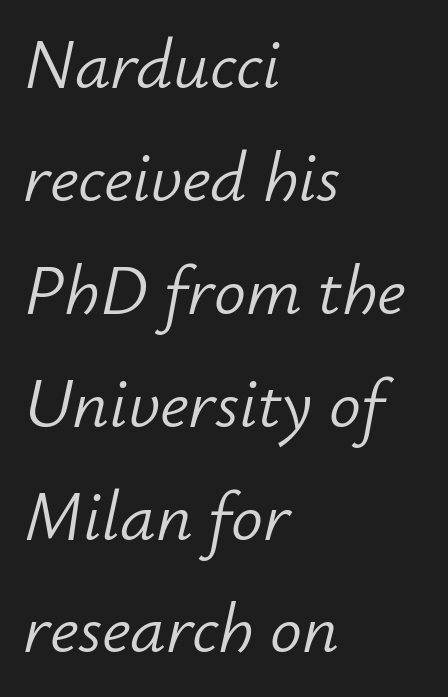
The image shows 71 px light type, italic (leaning right); set left-aligned, normal line spacing (1.59x), normal letter spacing, not underlined; low stroke contrast and a small x-height.
